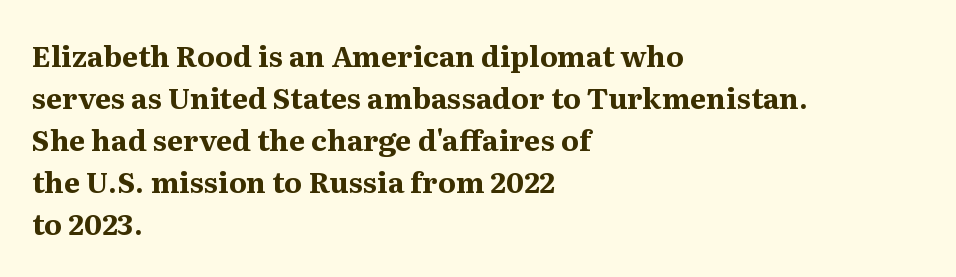
Quick note: not italic, upright. The text was rendered using a seriffed face with decorative stroke endings. The space directly below the letters is spotless. The setting favours the left margin, as ordinary paragraphs usually do.
